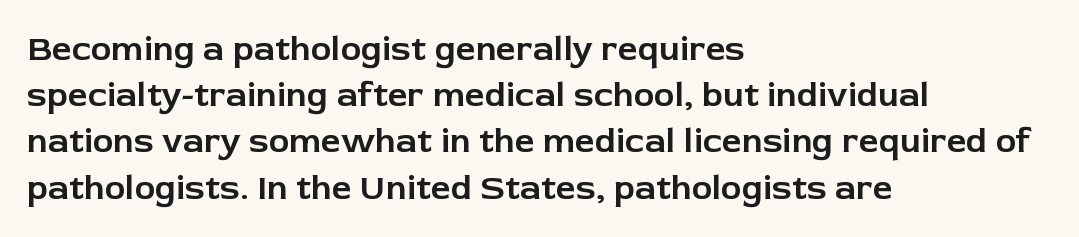
The image shows 35 px sans-serif type, upright; set left-aligned, normal line spacing (1.32x), normal letter spacing, not underlined; low stroke contrast and a medium x-height.
